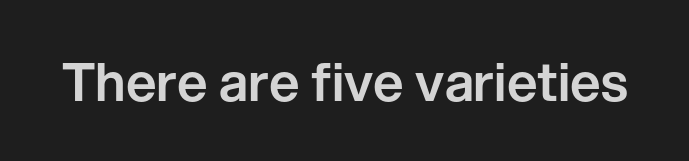
{"serif": "no", "italic": "no", "width": "normal", "stroke_contrast": "low", "x_height": "medium", "monospaced": "no", "underline": "no", "letter_spacing": "normal", "letter_spacing_em": 0.0, "glyph_px": 53}
